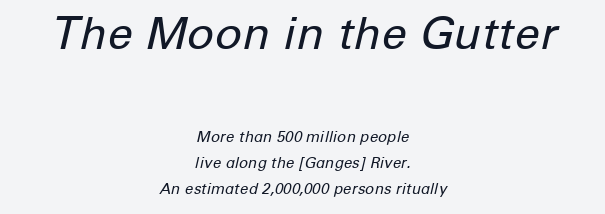
The image shows 45 px regular-weight type, italic (leaning right); set centered, line spacing 1.75x, normal letter spacing, not underlined; the first (top) block is 3.0x larger; low stroke contrast and a medium x-height.
